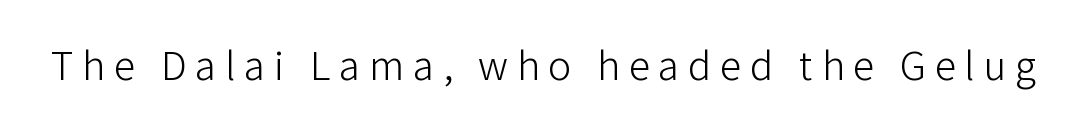
The letterforms stand isolated, each surrounded by extra space. Rule under the text: the space is simply empty. This sample uses an upright cut, with every glyph sitting square on the baseline. Ink coverage per letter is moderate at most.
